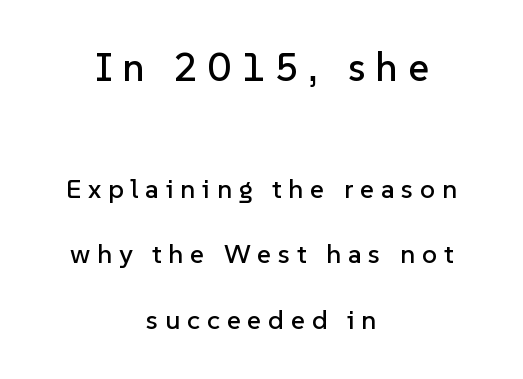
{"serif": "no", "italic": "no", "width": "normal", "stroke_contrast": "low", "x_height": "medium", "monospaced": "no", "underline": "no", "align": "center", "line_spacing": "loose", "line_spacing_ratio": 2.44, "letter_spacing": "wide", "letter_spacing_em": 0.25, "larger_block": "first", "size_ratio": 1.48, "glyph_px": 40}
